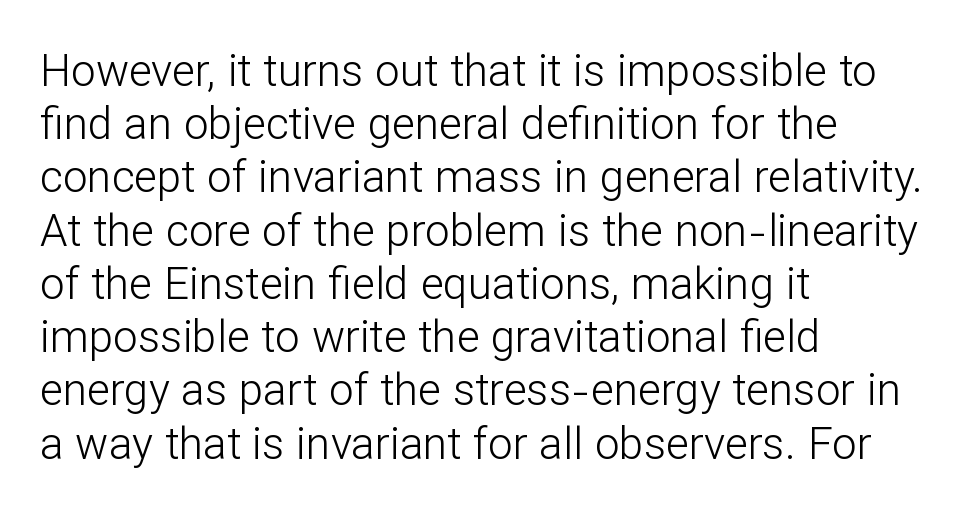
{"serif": "no", "italic": "no", "bold": "no", "weight": "light", "width": "normal", "stroke_contrast": "low", "x_height": "medium", "monospaced": "no", "underline": "no", "align": "left", "line_spacing_ratio": 1.21, "letter_spacing": "normal", "letter_spacing_em": 0.0, "glyph_px": 44}
